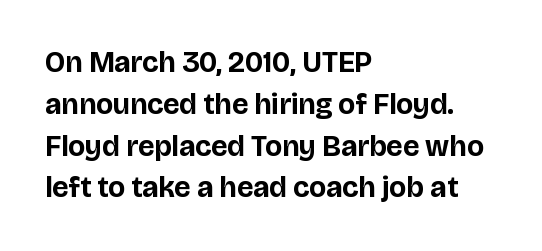
The image shows 29 px bold sans-serif type, upright; set left-aligned, normal line spacing (1.44x), normal letter spacing, not underlined; low stroke contrast and a large x-height.
